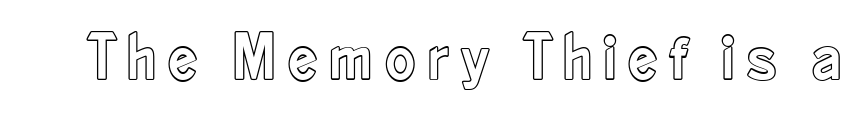
{"italic": "no", "width": "condensed", "x_height": "small", "monospaced": "no", "underline": "no", "glyph_px": 67}
